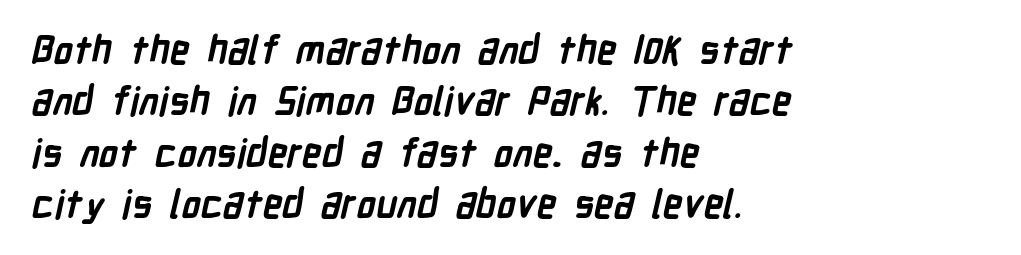
Leading matches the norm, producing a regular column. Inter-character spacing is left at the font's built-in metrics. Look at the stroke-to-counter ratio: heavy, a bold. The paragraph has a hard left edge and a soft right edge.
